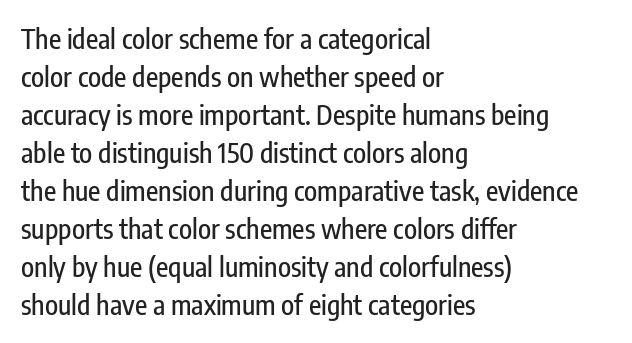
Every stem runs plumb, perpendicular to the baseline. No extra tracking has been applied to these lines. Students, observe: this is what conventionally led text looks like. The rendering anchors every line to the left-hand side. Just letters on the line, the space beneath them empty.
